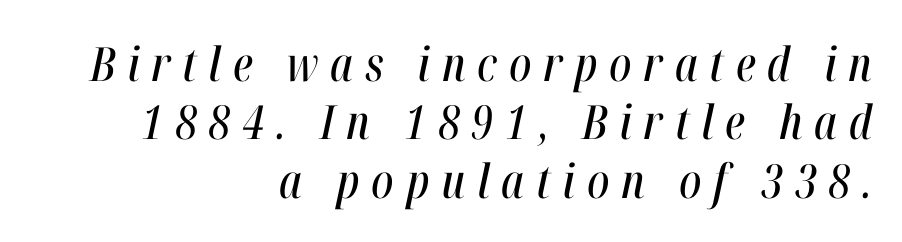
The image shows 47 px condensed type, italic (leaning right); set right-aligned, line spacing 1.24x, unusually wide letter spacing (+0.25 em), not underlined; high stroke contrast and a medium x-height.
